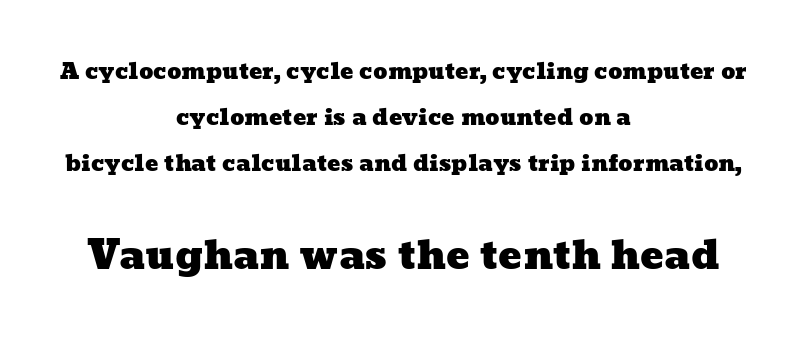
{"width": "wide", "stroke_contrast": "low", "x_height": "medium", "monospaced": "no", "underline": "no", "align": "center", "line_spacing": "loose", "line_spacing_ratio": 2.09, "letter_spacing": "normal", "letter_spacing_em": 0.0, "larger_block": "second", "size_ratio": 1.77, "glyph_px": 39}
